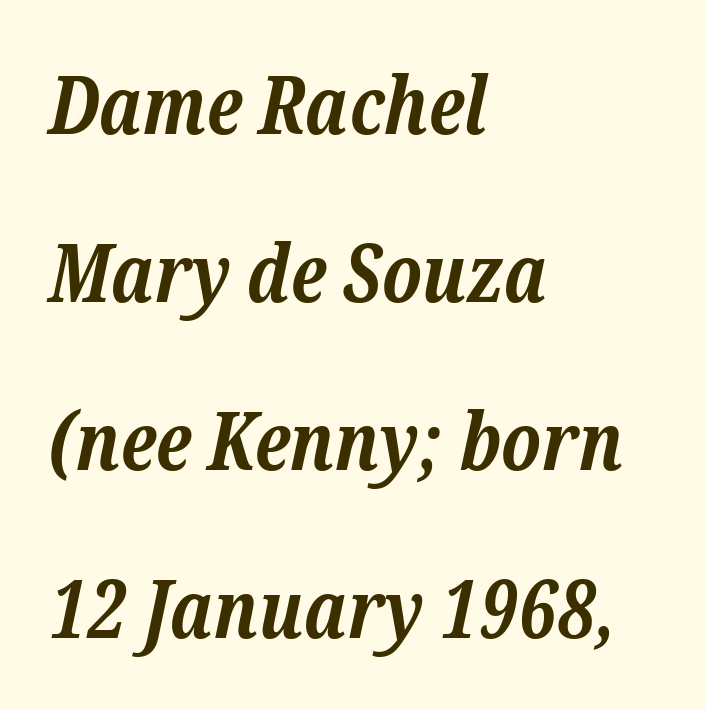
{"serif": "yes", "italic": "yes", "lean": "right", "slant_degrees": 12, "bold": "yes", "weight": "bold", "width": "normal", "stroke_contrast": "low", "x_height": "medium", "monospaced": "no", "underline": "no", "align": "left", "line_spacing": "loose", "line_spacing_ratio": 2.1, "letter_spacing": "normal", "letter_spacing_em": 0.0, "glyph_px": 80}
